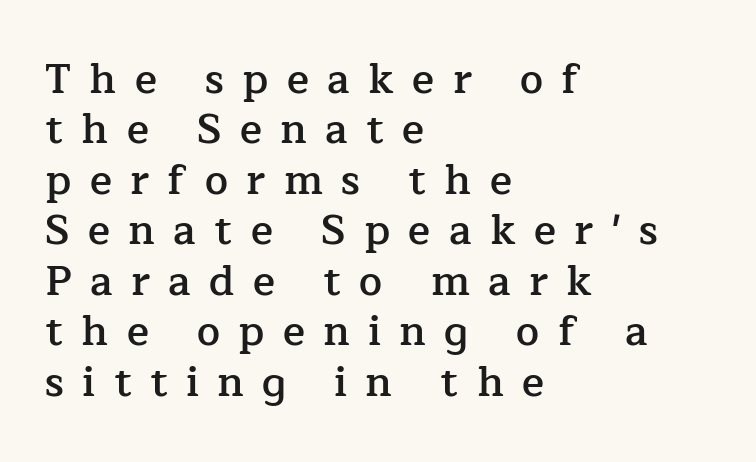
Quick note: not italic, upright. The rendering anchors every line to the left-hand side. A bare baseline throughout the passage. Is the type bold? Partly — it's a semibold, heavier than regular but not fully bold. Caption: expanded tracking, letters set apart.
